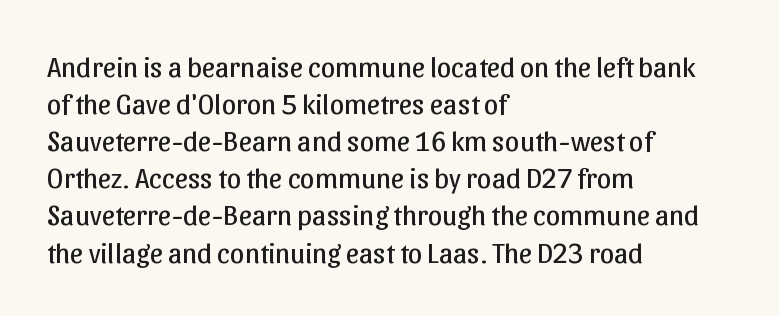
{"serif": "no", "italic": "no", "bold": "no", "weight": "regular", "width": "normal", "stroke_contrast": "low", "x_height": "medium", "monospaced": "no", "underline": "no", "align": "left", "line_spacing": "normal", "line_spacing_ratio": 1.28, "letter_spacing": "normal", "letter_spacing_em": 0.0, "glyph_px": 29}
